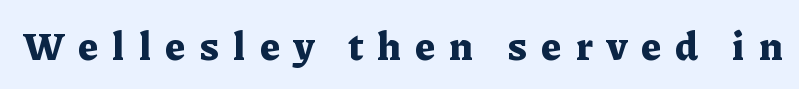
{"serif": "yes", "italic": "no", "bold": "yes", "weight": "bold", "width": "normal", "stroke_contrast": "low", "x_height": "medium", "monospaced": "no", "underline": "no", "letter_spacing": "wide", "letter_spacing_em": 0.36, "glyph_px": 39}
